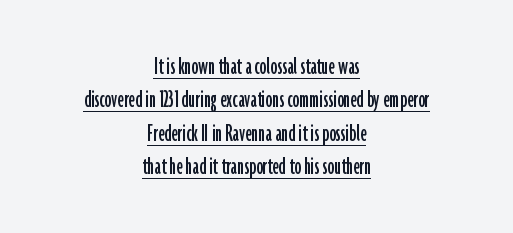
The image shows 27 px text type, upright; set centered, line spacing 1.24x, normal letter spacing, underlined.
